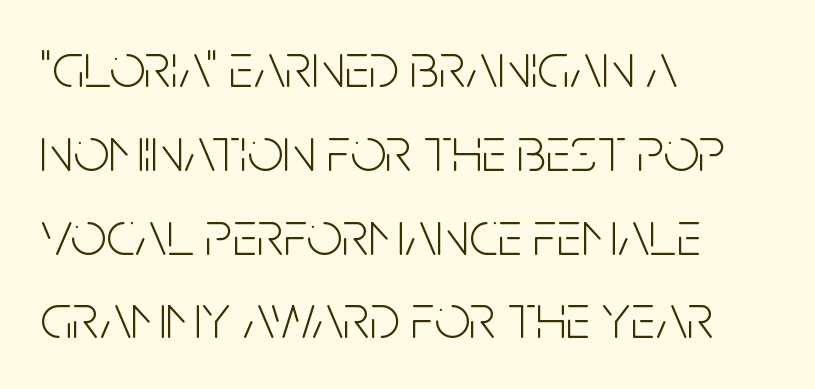
This rendering employs a face without finishing strokes, i.e., a sans-serif. There is no visible air inserted between adjacent glyphs. The designer left line spacing at the default. The face used here is proportionally spaced, like ordinary book or web type. Ascenders rise straight up at ninety degrees. A student would call this left alignment; a typographer would say flush left, rag right.
